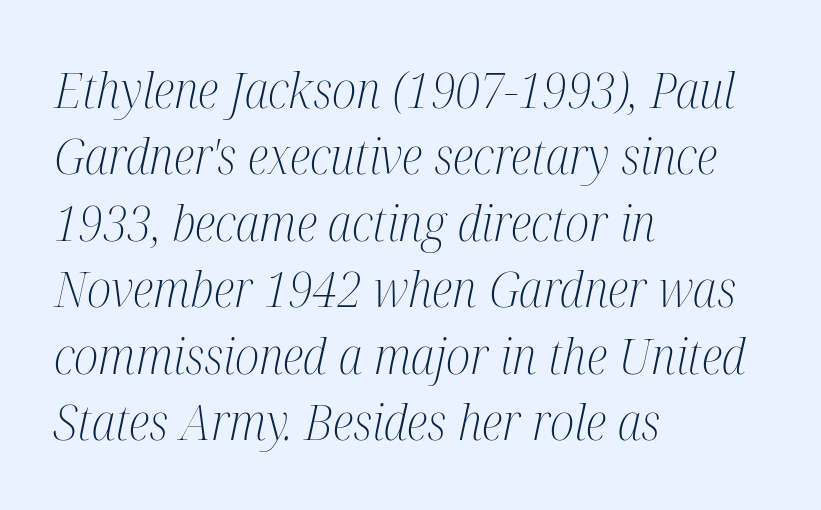
The image shows 50 px light, condensed serif type, italic (leaning right); set left-aligned, normal line spacing (1.33x), normal letter spacing, not underlined; medium stroke contrast and a medium x-height.
